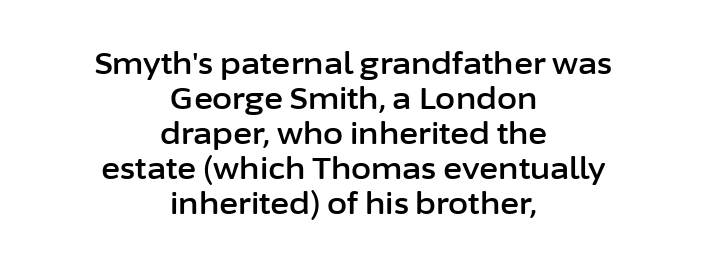
{"serif": "no", "italic": "no", "width": "normal", "stroke_contrast": "low", "x_height": "medium", "monospaced": "no", "underline": "no", "align": "center", "line_spacing_ratio": 1.21, "letter_spacing": "normal", "letter_spacing_em": 0.0, "glyph_px": 29}
